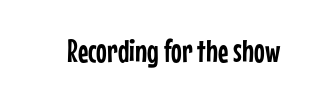
Q: Is the text italic (slanted)? A: No, it is upright.
Q: Is the typeface a serif or a sans-serif typeface? A: Sans-serif.
Q: Is the text underlined? A: No.
Q: Is the spacing between letters normal or unusually wide? A: Normal.
Q: Width (condensed, normal, or wide)? A: Condensed.
Q: Stroke contrast? A: Low.
Q: x-height? A: Medium.
Q: Monospaced? A: No.
